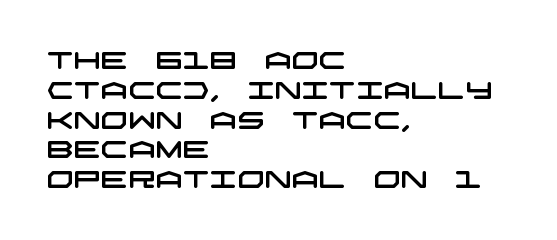
{"underline": "no", "align": "left", "line_spacing_ratio": 1.24, "letter_spacing": "normal", "letter_spacing_em": 0.0, "glyph_px": 24}
